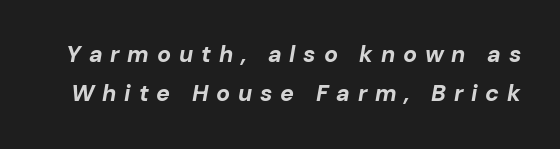
Its strokes are broad and dark, the hallmark of bold type. Each word looks stretched out because of the extra space between its letters. Honestly, there is no underline to notice here at all. A typesetter would call this leading conventional body-copy spacing. Designer's note — italics engaged.
